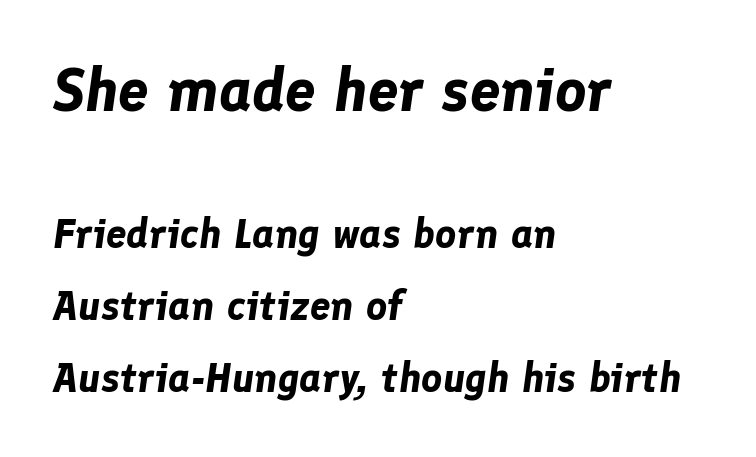
{"italic": "yes", "lean": "right", "slant_degrees": 8, "bold": "yes", "weight": "bold", "width": "normal", "stroke_contrast": "low", "x_height": "medium", "monospaced": "no", "underline": "no", "align": "left", "line_spacing_ratio": 1.76, "letter_spacing": "normal", "letter_spacing_em": 0.0, "larger_block": "first", "size_ratio": 1.49, "glyph_px": 61}
